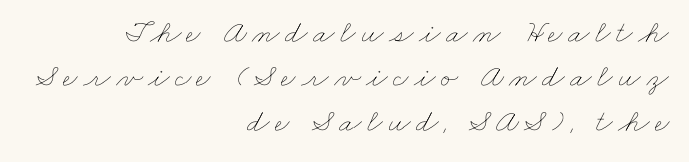
{"bold": "no", "weight": "thin", "width": "wide", "stroke_contrast": "low", "x_height": "small", "monospaced": "no", "underline": "no", "align": "right", "line_spacing": "normal", "line_spacing_ratio": 1.39, "glyph_px": 32}
